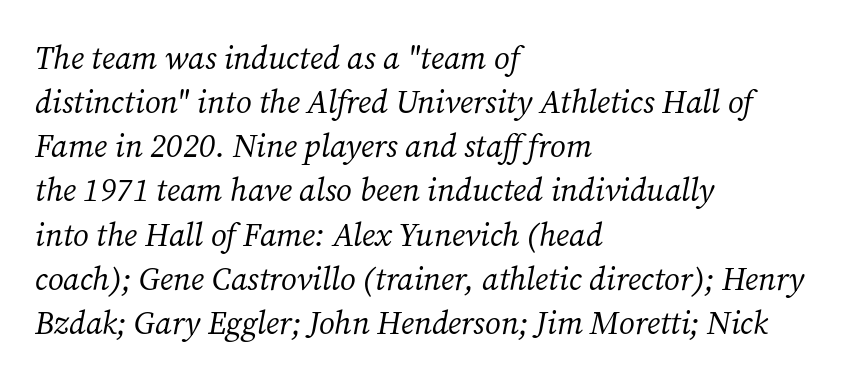
The image shows 32 px regular-weight serif type, italic (leaning right); set left-aligned, normal line spacing (1.38x), normal letter spacing, not underlined; medium stroke contrast and a medium x-height.
